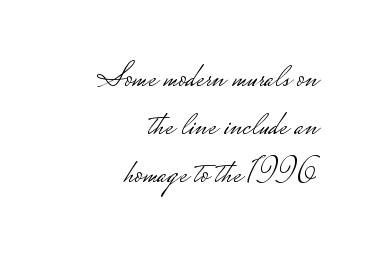
Q: Is the text bold? A: No.
Q: Is the text italic (slanted)? A: Yes.
Q: Is the typeface a serif or a sans-serif typeface? A: Sans-serif.
Q: Is the text underlined? A: No.
Q: How is the paragraph aligned? A: Right-aligned.
Q: Is the spacing between letters normal or unusually wide? A: Normal.
Q: Is the spacing between lines tight, normal or loose? A: Normal.
Q: Width (condensed, normal, or wide)? A: Wide.
Q: Stroke contrast? A: Low.
Q: Monospaced? A: No.
